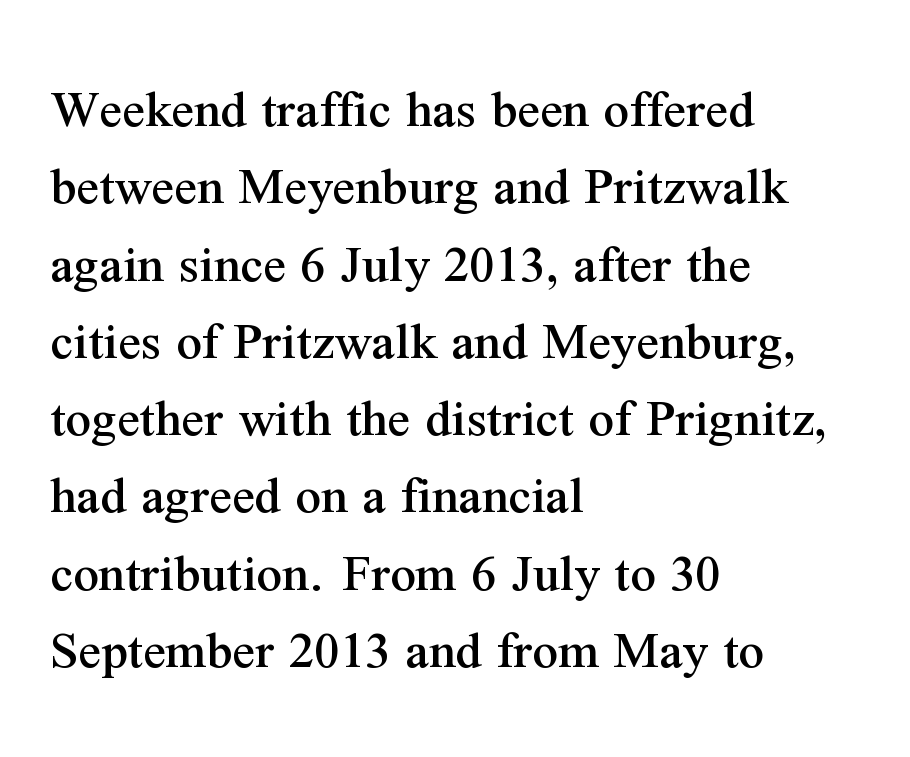
The image shows 56 px serif type, upright; set left-aligned, normal line spacing (1.38x), normal letter spacing, not underlined; medium stroke contrast and a medium x-height.
